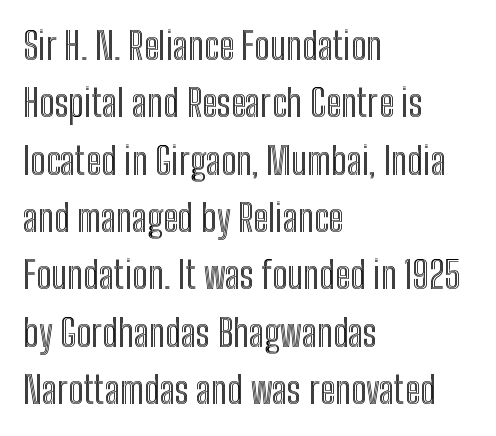
The baseline area is clear. The face used here is proportionally spaced, like ordinary book or web type. The tracking reads as untouched default to a designer's eye. In CSS terms this would be text-align: left.
